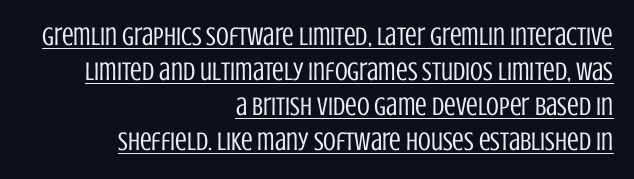
The letters look calm and open, with moderate or lighter stems. Has an underline been added? It has. Quick note: interline space is typical. This is roman type, the default non-slanted kind. This sample uses plain, unmodified letter spacing.
